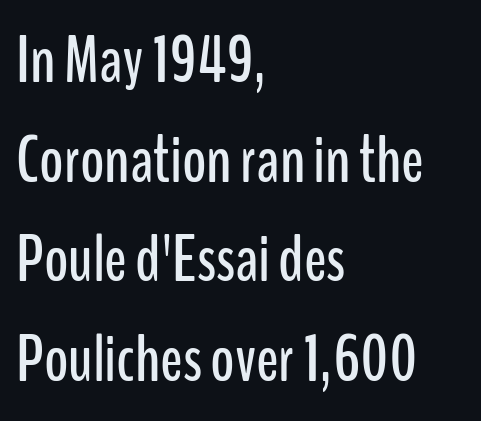
{"serif": "no", "italic": "no", "width": "condensed", "stroke_contrast": "low", "x_height": "medium", "monospaced": "no", "underline": "no", "align": "left", "line_spacing": "normal", "line_spacing_ratio": 1.51, "letter_spacing": "normal", "letter_spacing_em": 0.0, "glyph_px": 66}
